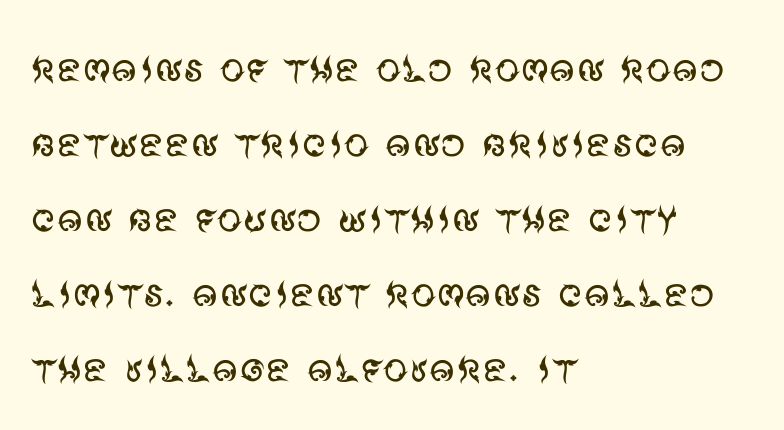
{"serif": "no", "italic": "no", "bold": "no", "weight": "regular", "width": "normal", "stroke_contrast": "medium", "x_height": "large", "monospaced": "no", "underline": "no", "align": "left", "line_spacing": "normal", "line_spacing_ratio": 1.5, "letter_spacing": "normal", "letter_spacing_em": 0.0, "glyph_px": 50}
